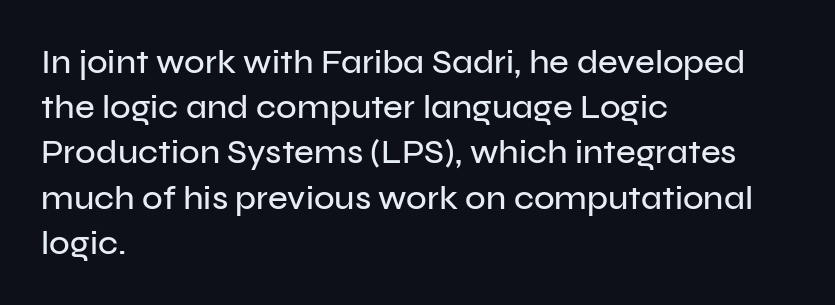
Q: Is the text italic (slanted)? A: No, it is upright.
Q: Is the typeface a serif or a sans-serif typeface? A: Sans-serif.
Q: Is the text underlined? A: No.
Q: How is the paragraph aligned? A: Left-aligned.
Q: Is the spacing between letters normal or unusually wide? A: Normal.
Q: Is the spacing between lines tight, normal or loose? A: Normal.
Q: Width (condensed, normal, or wide)? A: Normal.
Q: Stroke contrast? A: Low.
Q: x-height? A: Medium.
Q: Monospaced? A: No.
